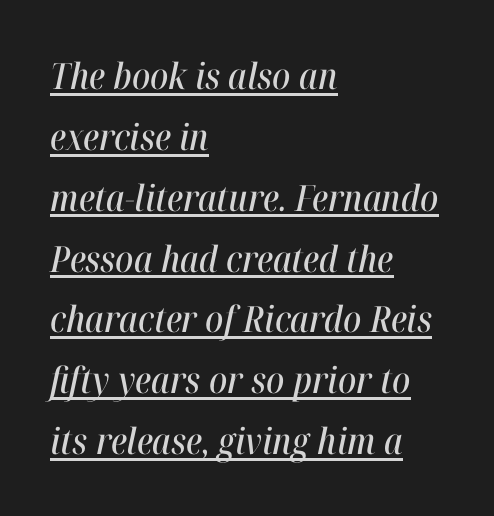
Short note: letters normally spaced. The letters advance in unequal steps, a hallmark of proportional type. Notice how descenders clear the ascenders below comfortably — that's standard leading. A student would call this left alignment; a typographer would say flush left, rag right. The rendering applies a slant to the glyphs. Caption: lettering with a line underneath.
